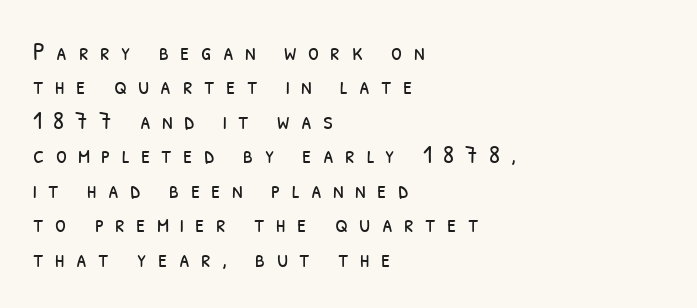
{"bold": "no", "underline": "no", "align": "left", "line_spacing": "normal", "line_spacing_ratio": 1.38, "letter_spacing": "wide", "letter_spacing_em": 0.45, "glyph_px": 25}
